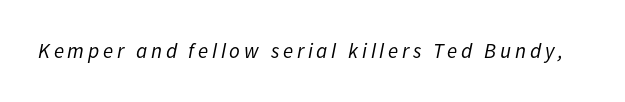
Designer's note — italics engaged. A light-to-regular cut is what we see here. The string is rendered with underlining switched off.
